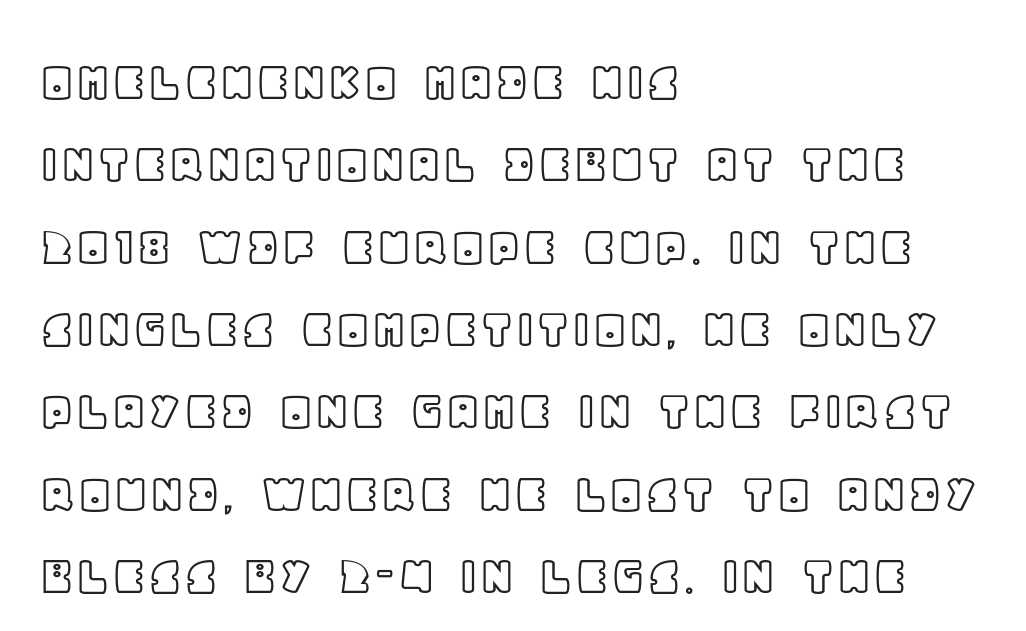
The image shows 58 px text type, upright; set left-aligned, normal line spacing (1.42x), normal letter spacing, not underlined; a large x-height.
